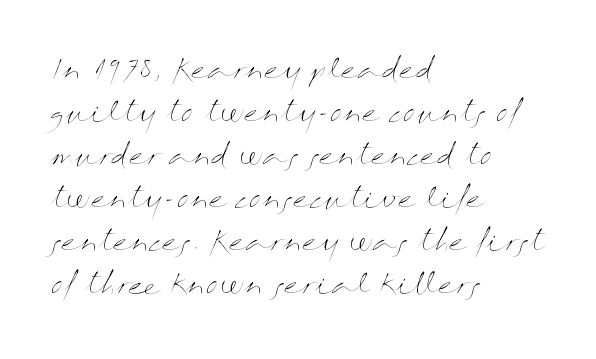
The image shows 27 px text type; set left-aligned, normal line spacing (1.59x), normal letter spacing, not underlined.
